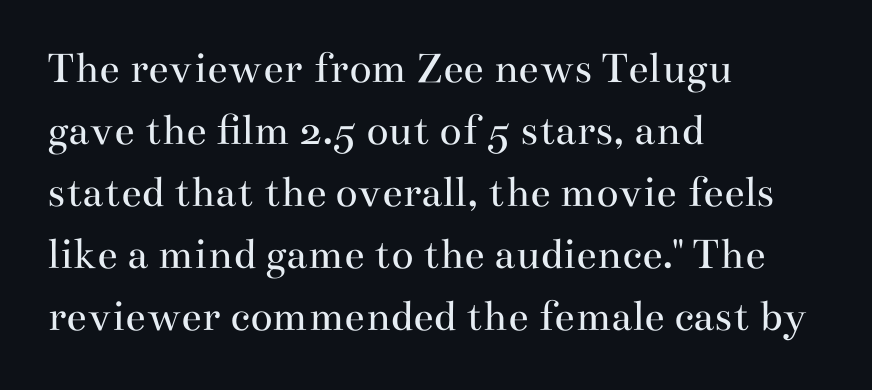
The image shows 46 px regular-weight, wide serif type, upright; set left-aligned, normal line spacing (1.35x), normal letter spacing, not underlined; medium stroke contrast and a small x-height.
